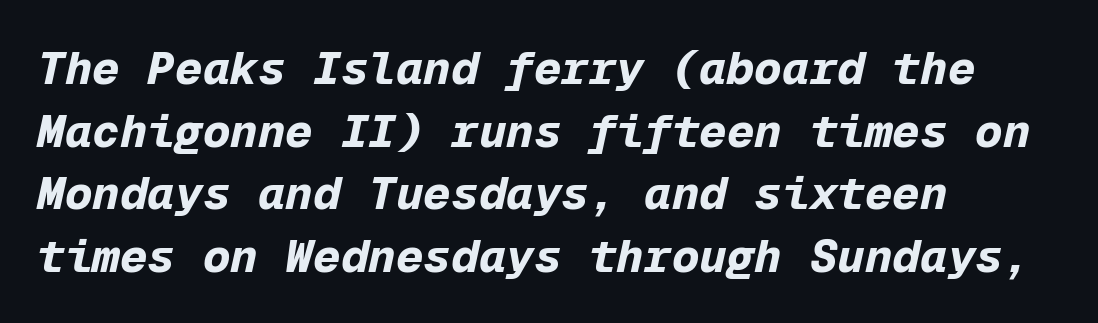
{"italic": "yes", "lean": "right", "slant_degrees": 12, "bold": "yes", "weight": "bold", "width": "normal", "stroke_contrast": "low", "x_height": "medium", "monospaced": "yes", "underline": "no", "align": "left", "line_spacing": "normal", "line_spacing_ratio": 1.36, "letter_spacing": "normal", "letter_spacing_em": 0.0, "glyph_px": 46}
